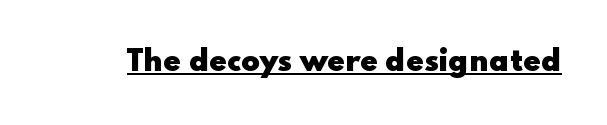
{"serif": "no", "italic": "no", "bold": "yes", "weight": "heavy", "width": "wide", "stroke_contrast": "low", "x_height": "small", "monospaced": "no", "underline": "yes", "letter_spacing": "normal", "letter_spacing_em": 0.0, "glyph_px": 28}
